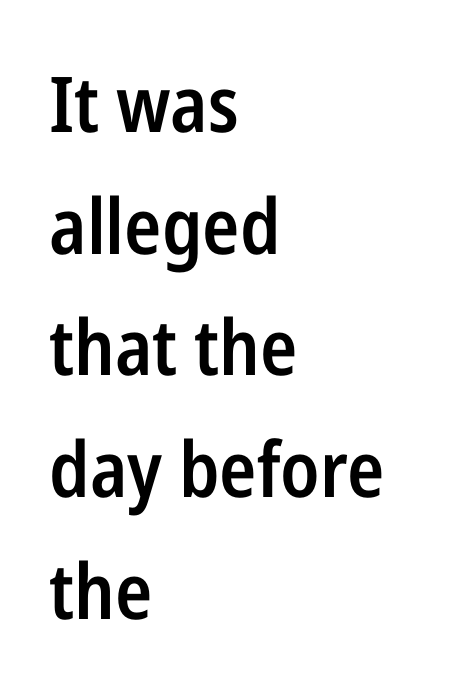
The image shows 77 px semibold, condensed sans-serif type, upright; set left-aligned, normal line spacing (1.58x), normal letter spacing, not underlined; low stroke contrast and a medium x-height.
